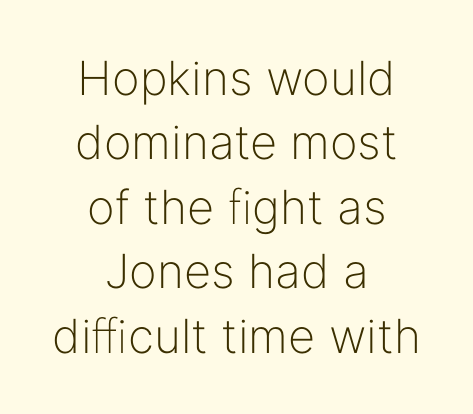
The image shows 47 px light sans-serif type, upright; set centered, normal line spacing (1.37x), normal letter spacing, not underlined; low stroke contrast and a medium x-height.
